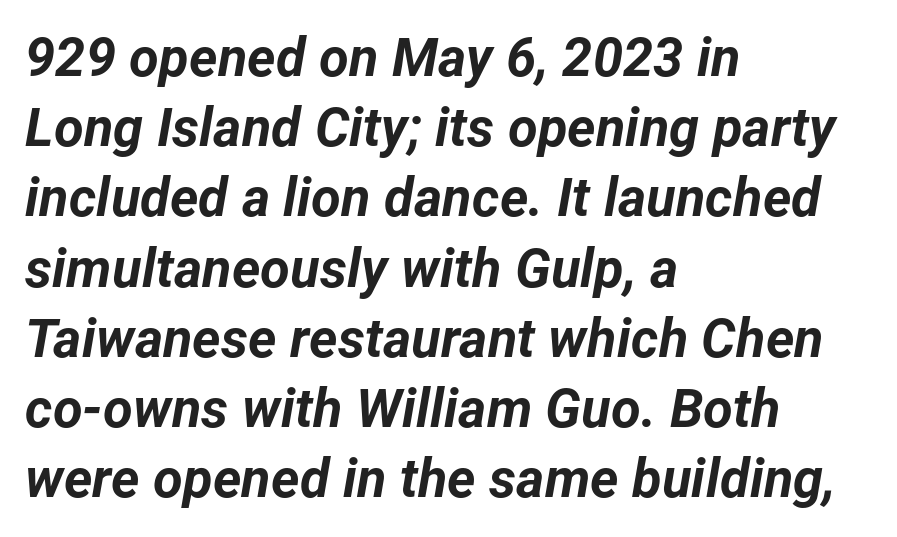
{"italic": "yes", "lean": "right", "slant_degrees": 12, "bold": "yes", "weight": "bold", "width": "normal", "stroke_contrast": "low", "x_height": "medium", "monospaced": "no", "underline": "no", "align": "left", "line_spacing": "normal", "line_spacing_ratio": 1.3, "letter_spacing": "normal", "letter_spacing_em": 0.0, "glyph_px": 54}
